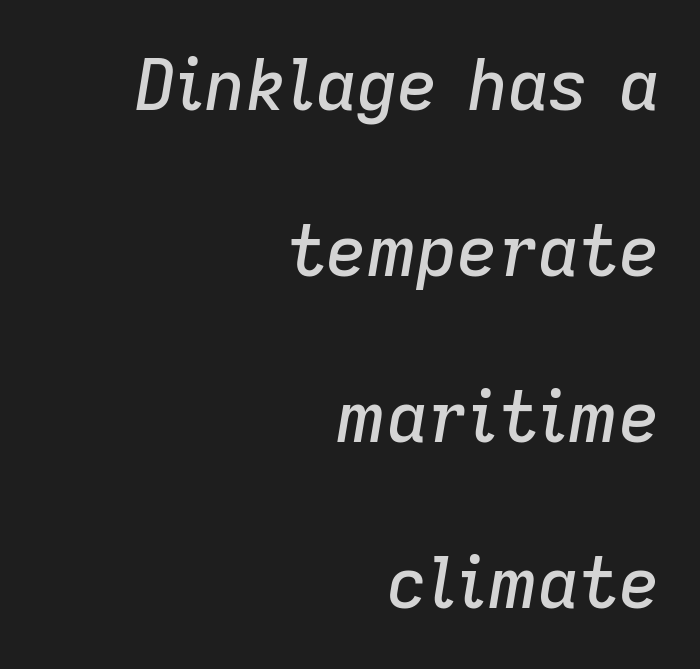
The baseline area is clear. Here the glyphs are tracked normally, forming tight word shapes. Each line ends at the same right margin while the left side varies. Honestly, the rows look like they've been pulled way apart. The font's italic variant was chosen for this text. The passage shown is typed in a proportional face where columns would drift.
